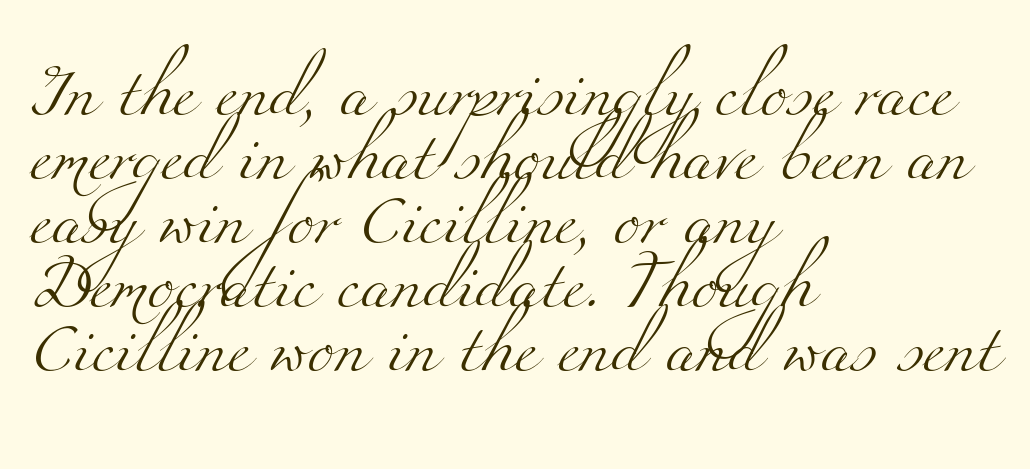
The lines sit at an ordinary, default distance from one another. The horizontal fit of the characters is conventional and even. Words float on clear page, feet unadorned. Proportional: the letters do not fall into vertical columns.
